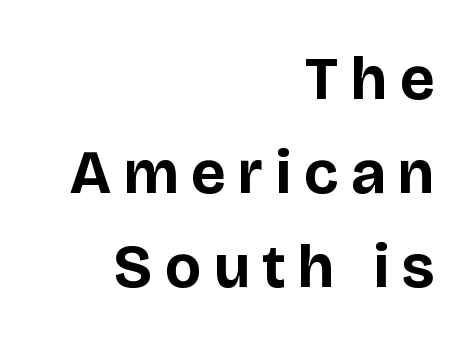
Q: Is the text bold? A: Yes.
Q: Is the text italic (slanted)? A: No, it is upright.
Q: Is the typeface a serif or a sans-serif typeface? A: Sans-serif.
Q: Is the text underlined? A: No.
Q: How is the paragraph aligned? A: Right-aligned.
Q: Is the spacing between letters normal or unusually wide? A: Unusually wide.
Q: Is the spacing between lines tight, normal or loose? A: Normal.
Q: Width (condensed, normal, or wide)? A: Normal.
Q: Stroke contrast? A: Low.
Q: x-height? A: Large.
Q: Monospaced? A: No.
